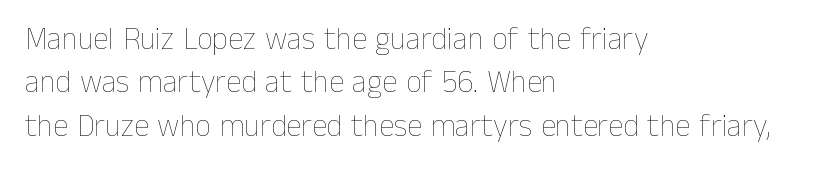
{"italic": "no", "bold": "no", "weight": "thin", "width": "normal", "stroke_contrast": "low", "x_height": "medium", "monospaced": "no", "underline": "no", "align": "left", "line_spacing": "normal", "line_spacing_ratio": 1.4, "letter_spacing": "normal", "letter_spacing_em": 0.0, "glyph_px": 31}
